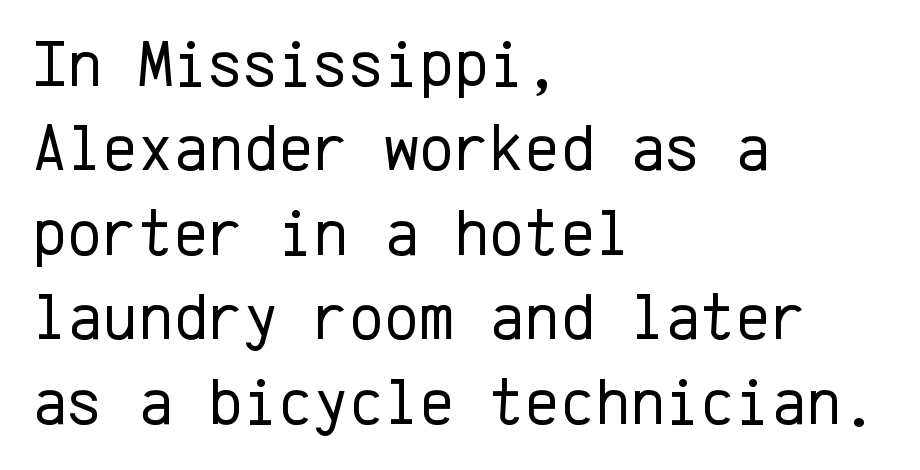
{"serif": "no", "italic": "no", "bold": "no", "weight": "regular", "width": "normal", "stroke_contrast": "low", "x_height": "medium", "monospaced": "yes", "underline": "no", "align": "left", "line_spacing": "normal", "line_spacing_ratio": 1.26, "letter_spacing": "normal", "letter_spacing_em": 0.0, "glyph_px": 67}
